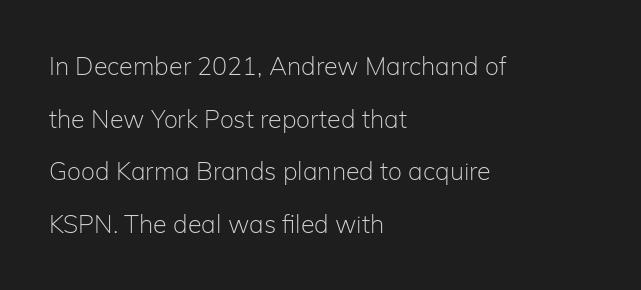
The image shows 25 px text type, upright; set left-aligned, loose line spacing (2.11x), normal letter spacing, not underlined.
